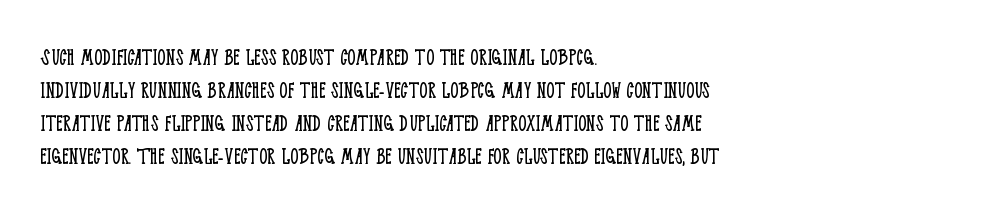
The setting favours the left margin, as ordinary paragraphs usually do. The letters stand upright; this is a roman face. Does the leading feel generous? No, just average. The passage shown has conventional tracking throughout. Each stroke keeps to a modest, everyday thickness or less.
